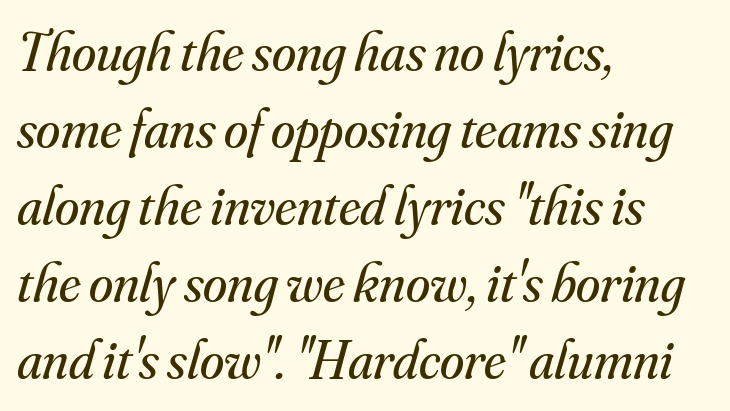
Q: Is the text bold? A: No.
Q: Is the text italic (slanted)? A: Yes, it leans right by about 16 degrees.
Q: Is the typeface a serif or a sans-serif typeface? A: Serif.
Q: Is the text underlined? A: No.
Q: How is the paragraph aligned? A: Left-aligned.
Q: Is the spacing between letters normal or unusually wide? A: Normal.
Q: Is the spacing between lines tight, normal or loose? A: Normal.
Q: Width (condensed, normal, or wide)? A: Normal.
Q: Stroke contrast? A: Medium.
Q: x-height? A: Small.
Q: Monospaced? A: No.
